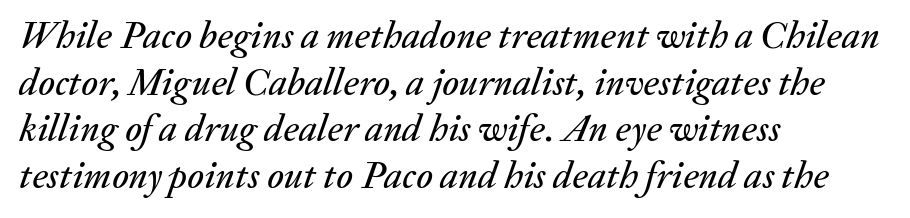
{"italic": "yes", "lean": "right", "slant_degrees": 20, "width": "normal", "stroke_contrast": "medium", "x_height": "medium", "monospaced": "no", "underline": "no", "align": "left", "line_spacing_ratio": 1.23, "letter_spacing": "normal", "letter_spacing_em": 0.0, "glyph_px": 38}
